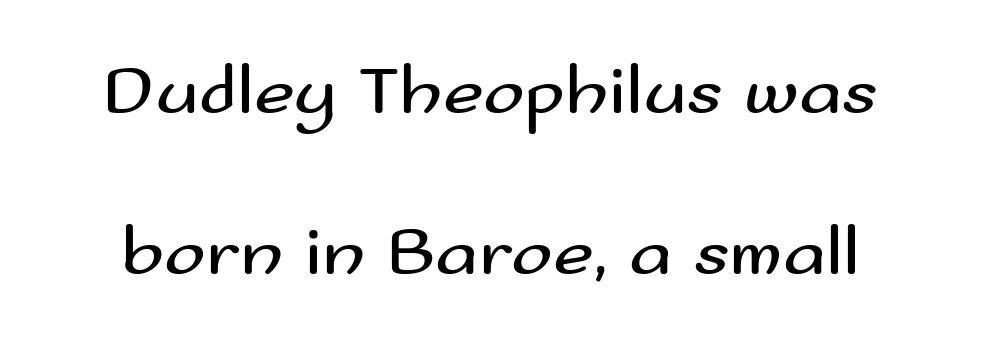
Q: Is the text bold? A: No.
Q: Is the text italic (slanted)? A: No, it is upright.
Q: Is the typeface a serif or a sans-serif typeface? A: Sans-serif.
Q: Is the text underlined? A: No.
Q: Is the spacing between letters normal or unusually wide? A: Normal.
Q: Is the spacing between lines tight, normal or loose? A: Loose.
Q: Width (condensed, normal, or wide)? A: Wide.
Q: Stroke contrast? A: Medium.
Q: x-height? A: Small.
Q: Monospaced? A: No.
